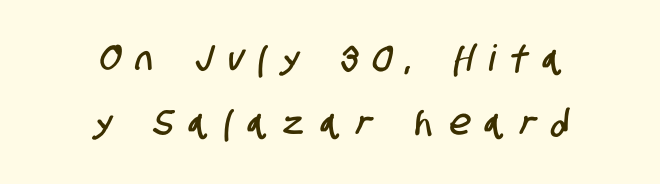
The image shows 36 px condensed sans-serif type; set centered, line spacing 1.79x, unusually wide letter spacing (+0.44 em), not underlined; low stroke contrast and a large x-height.
